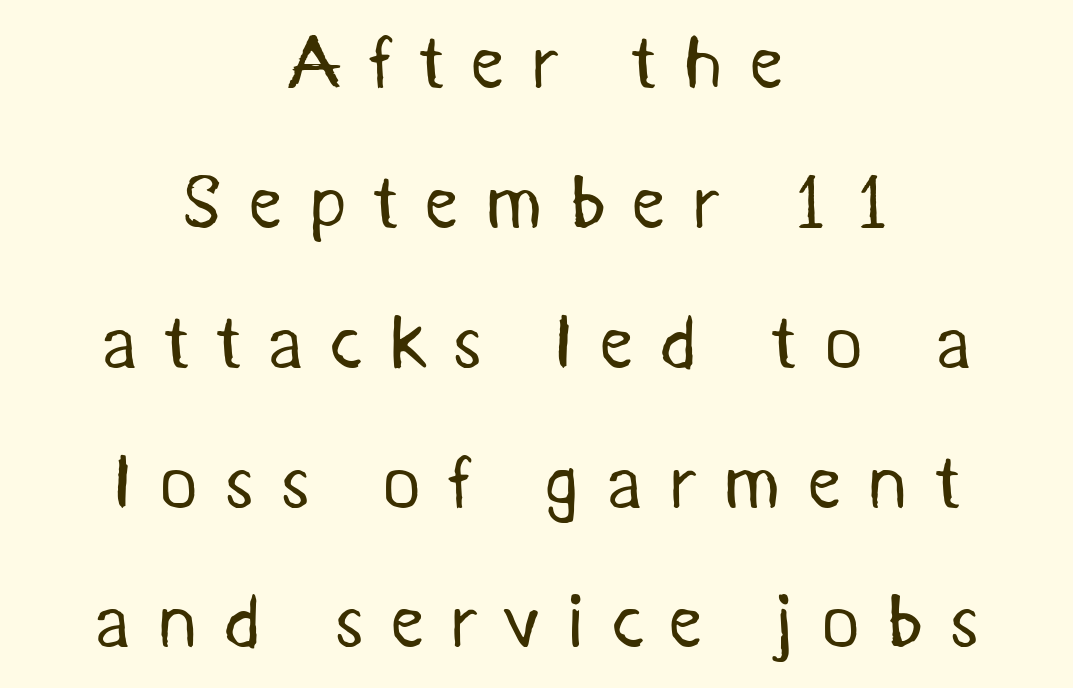
These lines have a slow, spaced-out rhythm from letter to letter. Descender tails drop into unmarked territory. No extra ink here — the face is not bold. Looks like regular typesetting: each glyph gets only the width it needs.
